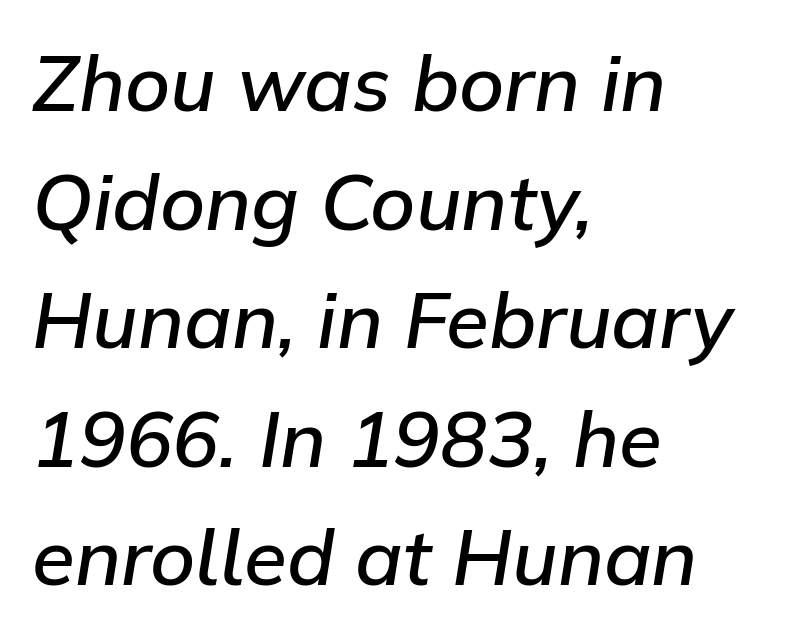
The image shows 78 px semibold type, italic (leaning right); set left-aligned, normal line spacing (1.52x), normal letter spacing, not underlined; low stroke contrast and a medium x-height.
